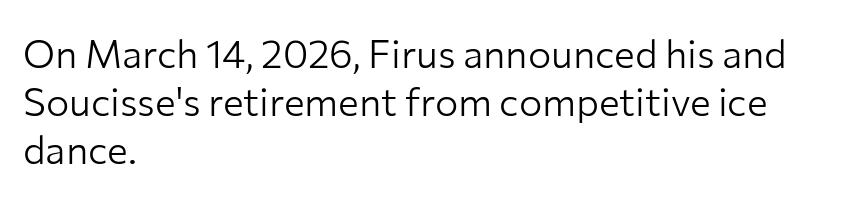
Q: Is the text bold? A: No.
Q: Is the text italic (slanted)? A: No, it is upright.
Q: Is the typeface a serif or a sans-serif typeface? A: Sans-serif.
Q: Is the text underlined? A: No.
Q: How is the paragraph aligned? A: Left-aligned.
Q: Is the spacing between letters normal or unusually wide? A: Normal.
Q: Width (condensed, normal, or wide)? A: Normal.
Q: Stroke contrast? A: Low.
Q: x-height? A: Medium.
Q: Monospaced? A: No.
